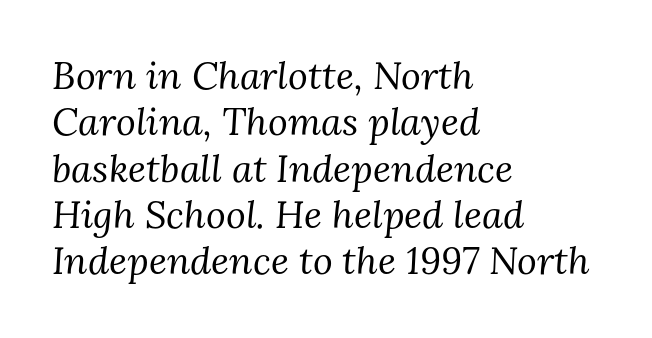
The image shows 38 px regular-weight serif type, italic (leaning right); set left-aligned, line spacing 1.22x, normal letter spacing, not underlined; medium stroke contrast and a medium x-height.
